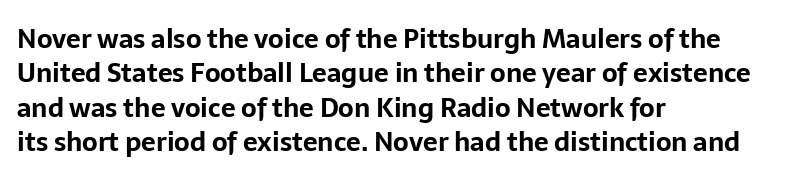
The image shows 26 px bold type, upright; set left-aligned, normal line spacing (1.32x), normal letter spacing, not underlined.
